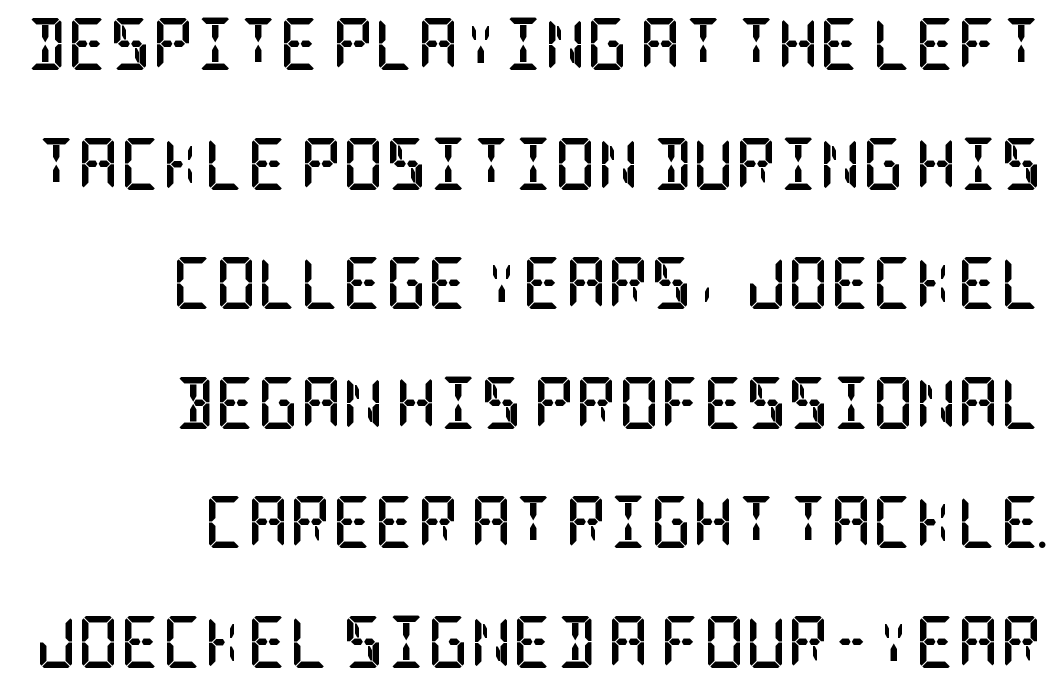
A great deal of white space separates one row of letters from the next. Notice how the stems are strictly vertical — no italics here. The glyphs are unaccompanied by any horizontal stroke below them. Default kerning and tracking; the words read as compact shapes.
